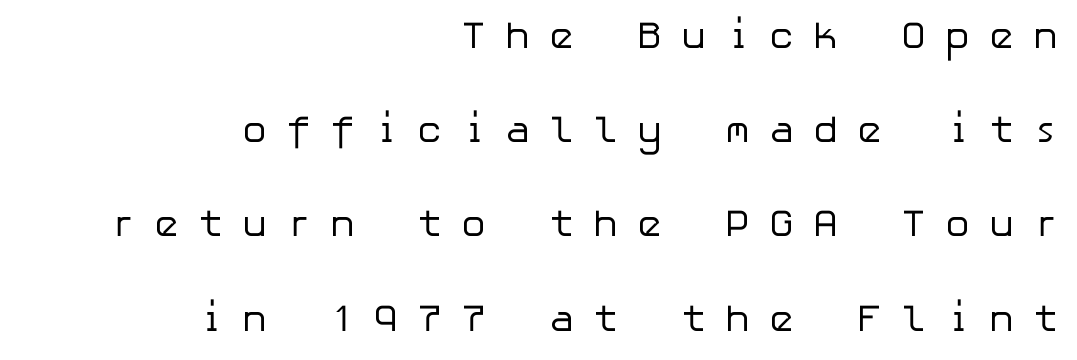
{"serif": "no", "italic": "no", "bold": "no", "weight": "regular", "width": "normal", "stroke_contrast": "low", "x_height": "medium", "underline": "no", "align": "right", "line_spacing": "loose", "line_spacing_ratio": 2.48, "letter_spacing": "wide", "letter_spacing_em": 0.49, "glyph_px": 38}
